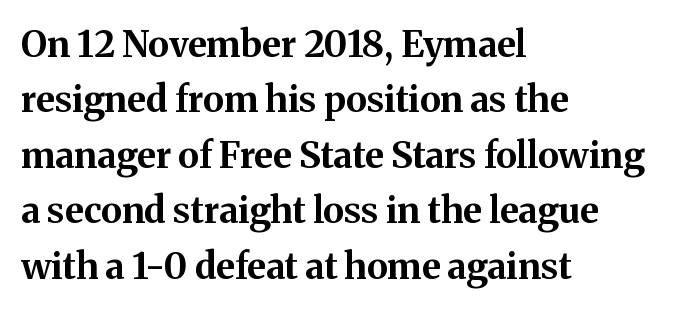
Q: Is the text bold? A: Yes.
Q: Is the text italic (slanted)? A: No, it is upright.
Q: Is the typeface a serif or a sans-serif typeface? A: Serif.
Q: Is the text underlined? A: No.
Q: How is the paragraph aligned? A: Left-aligned.
Q: Is the spacing between letters normal or unusually wide? A: Normal.
Q: Is the spacing between lines tight, normal or loose? A: Normal.
Q: Width (condensed, normal, or wide)? A: Normal.
Q: Stroke contrast? A: Medium.
Q: x-height? A: Medium.
Q: Monospaced? A: No.
